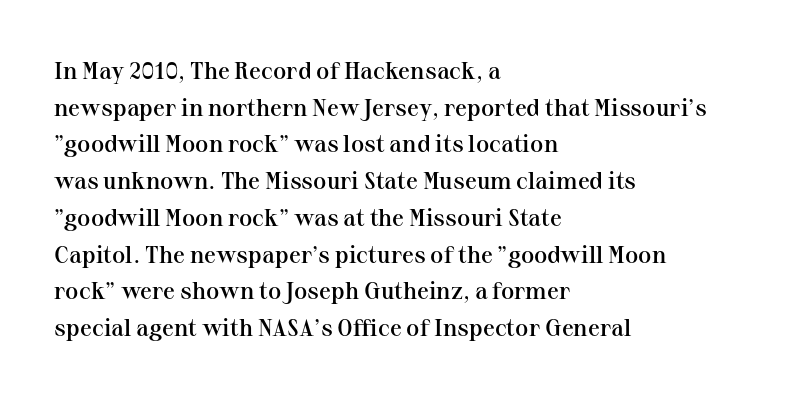
If you drew a line through each stem, it would be perfectly vertical. Each line starts at the same left margin while the right side varies. The string is rendered with underlining switched off. In terms of weight, the rendering is demibold, just under bold.
